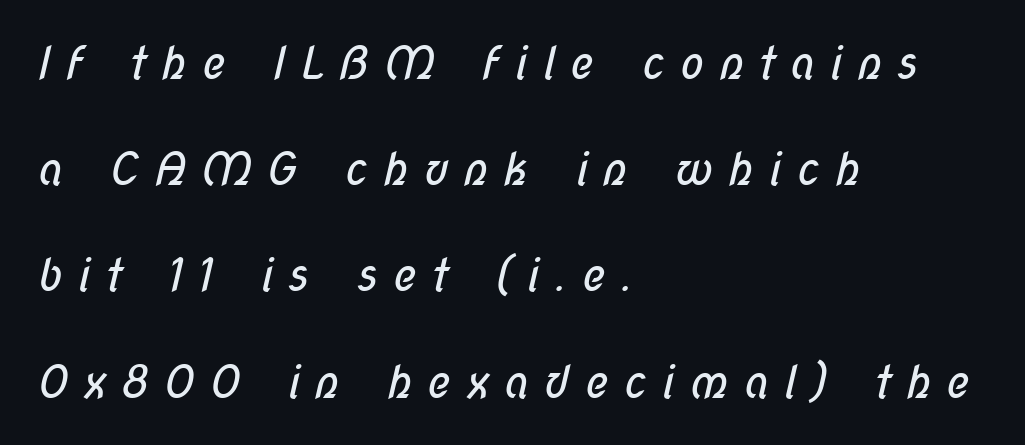
The image shows 45 px regular-weight, condensed sans-serif type; set left-aligned, loose line spacing (2.36x), unusually wide letter spacing (+0.32 em), not underlined; low stroke contrast and a medium x-height.
